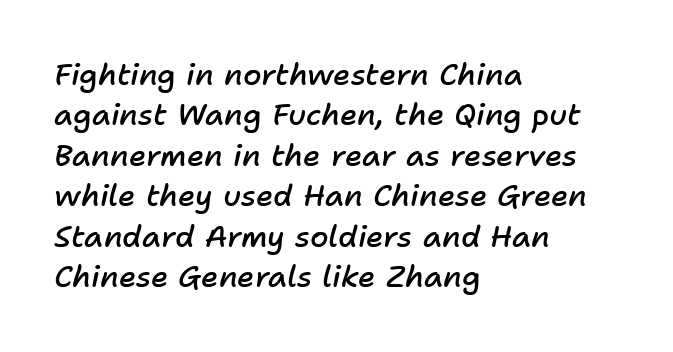
The image shows 30 px semibold type, italic (leaning right); set left-aligned, normal line spacing (1.35x), normal letter spacing, not underlined; low stroke contrast and a medium x-height.
